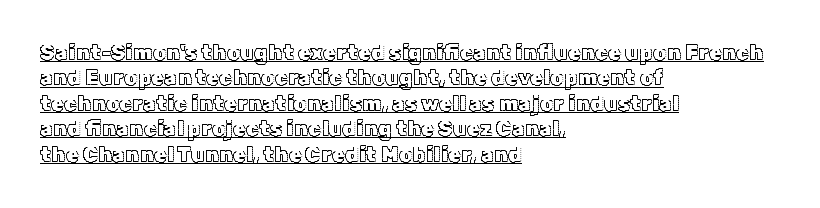
Q: Is the text italic (slanted)? A: No, it is upright.
Q: Is the text underlined? A: Yes.
Q: How is the paragraph aligned? A: Left-aligned.
Q: Is the spacing between letters normal or unusually wide? A: Normal.
